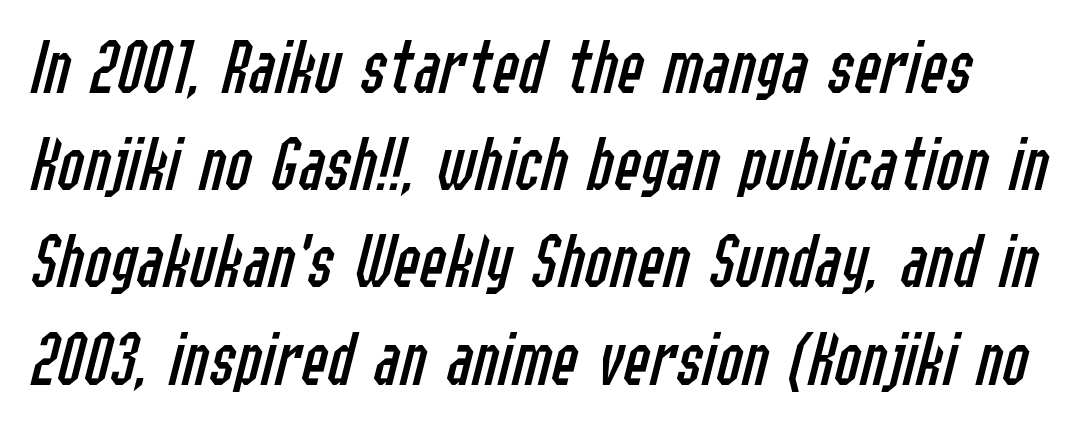
Q: Is the text bold? A: No.
Q: Is the text italic (slanted)? A: Yes, it leans right by about 14 degrees.
Q: Is the text underlined? A: No.
Q: Is the spacing between letters normal or unusually wide? A: Normal.
Q: Width (condensed, normal, or wide)? A: Condensed.
Q: Stroke contrast? A: Low.
Q: x-height? A: Medium.
Q: Monospaced? A: No.
